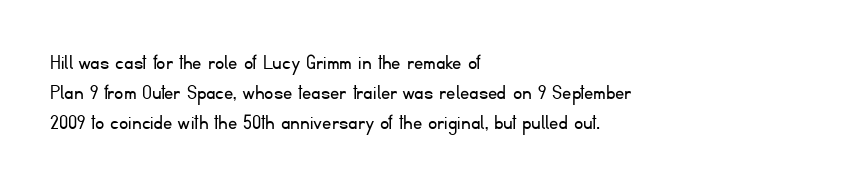
The lines are quadded left. The font sits on the lighter half of the weight spectrum, regular included. Tracking here is standard; glyphs follow each other at the usual distance. Italic? Not at all — the glyphs are vertical. Rule under the text: the space is simply empty.
